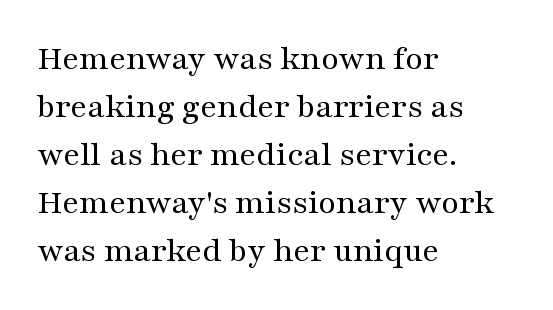
{"serif": "yes", "italic": "no", "bold": "no", "weight": "regular", "width": "wide", "stroke_contrast": "medium", "x_height": "medium", "monospaced": "no", "underline": "no", "align": "left", "line_spacing": "normal", "line_spacing_ratio": 1.33, "letter_spacing": "normal", "letter_spacing_em": 0.0, "glyph_px": 36}
